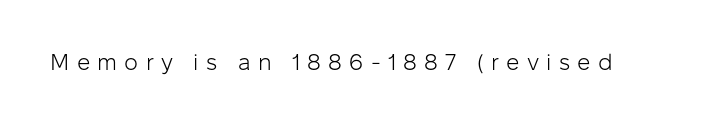
Q: Is the text bold? A: No.
Q: Is the text italic (slanted)? A: No, it is upright.
Q: Is the text underlined? A: No.
Q: Is the spacing between letters normal or unusually wide? A: Unusually wide.
